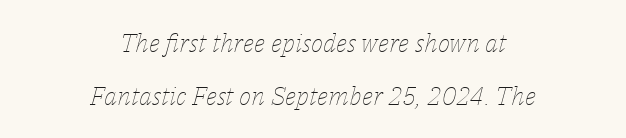
{"italic": "yes", "lean": "right", "slant_degrees": 14, "bold": "no", "underline": "no", "align": "center", "line_spacing": "loose", "line_spacing_ratio": 2.02, "letter_spacing": "normal", "letter_spacing_em": 0.0, "glyph_px": 26}
